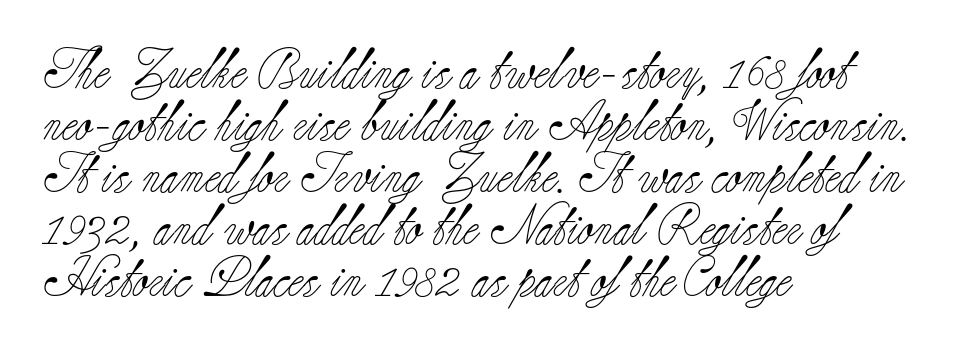
{"serif": "yes", "bold": "no", "weight": "light", "width": "normal", "stroke_contrast": "low", "x_height": "small", "monospaced": "no", "underline": "no", "align": "left", "line_spacing": "normal", "line_spacing_ratio": 1.3, "letter_spacing": "normal", "letter_spacing_em": 0.0, "glyph_px": 40}
